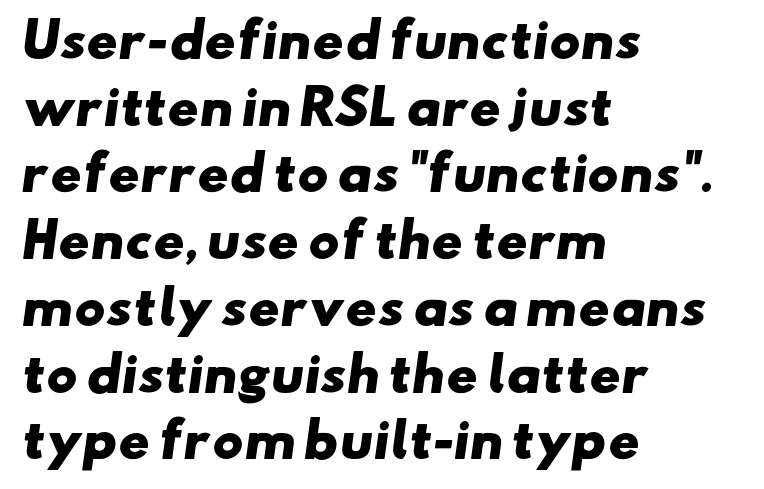
{"serif": "no", "bold": "yes", "weight": "heavy", "width": "wide", "stroke_contrast": "low", "x_height": "small", "monospaced": "no", "underline": "no", "align": "left", "line_spacing": "normal", "line_spacing_ratio": 1.42, "letter_spacing": "normal", "letter_spacing_em": 0.0, "glyph_px": 47}
